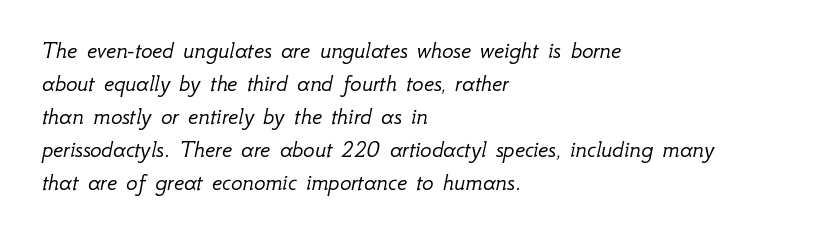
Q: Is the text bold? A: No.
Q: Is the text italic (slanted)? A: Yes, it leans right by about 12 degrees.
Q: Is the text underlined? A: No.
Q: How is the paragraph aligned? A: Left-aligned.
Q: Is the spacing between letters normal or unusually wide? A: Normal.
Q: Is the spacing between lines tight, normal or loose? A: Normal.
